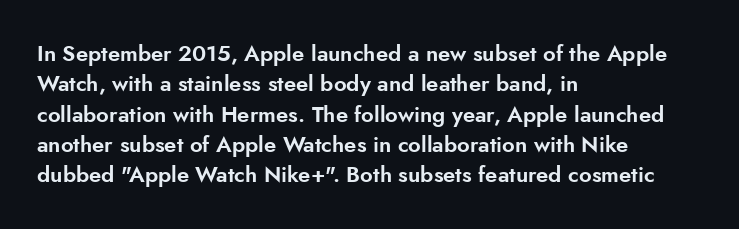
Descenders are the only things crossing below the line. The paragraph has a hard left edge and a soft right edge. Nothing unusual about the tracking: characters are spaced as the font intends. Vertically, the passage feels balanced, rows spaced as you'd expect. If you drew a line through each stem, it would be perfectly vertical.
